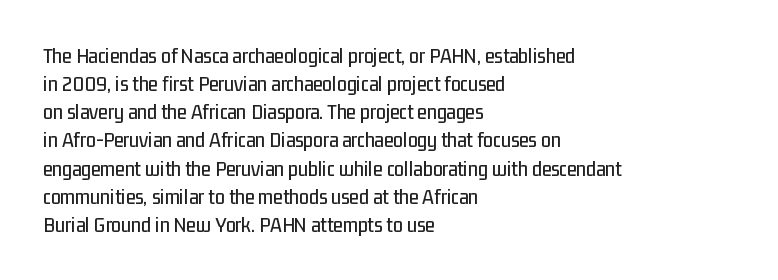
{"italic": "no", "underline": "no", "align": "left", "line_spacing": "normal", "line_spacing_ratio": 1.28, "letter_spacing": "normal", "letter_spacing_em": 0.0, "glyph_px": 22}
